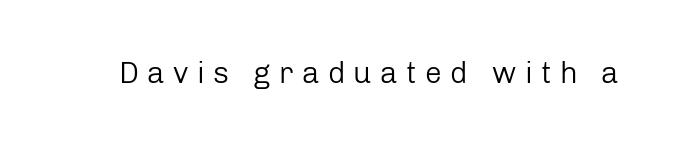
{"serif": "no", "italic": "no", "bold": "no", "weight": "regular", "width": "normal", "stroke_contrast": "low", "x_height": "medium", "monospaced": "no", "underline": "no", "letter_spacing": "wide", "letter_spacing_em": 0.28, "glyph_px": 30}
